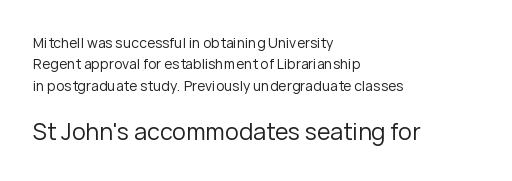
The rendering keeps characters at their native spacing. Each row of text sits above clean, open space. The face used here appears at its bigger size in the lower chunk. Do the letters lean? They stand straight.
